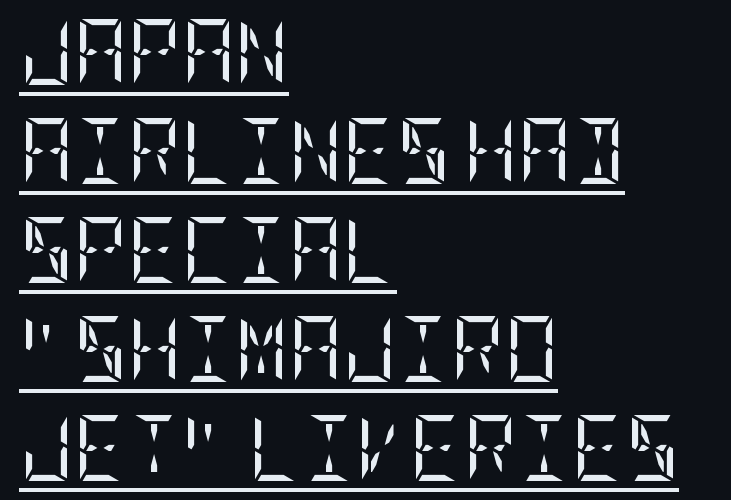
Q: Is the text bold? A: No.
Q: Is the text italic (slanted)? A: No, it is upright.
Q: Is the typeface a serif or a sans-serif typeface? A: Serif.
Q: Is the text underlined? A: Yes.
Q: How is the paragraph aligned? A: Left-aligned.
Q: Is the spacing between letters normal or unusually wide? A: Normal.
Q: Is the spacing between lines tight, normal or loose? A: Normal.
Q: Width (condensed, normal, or wide)? A: Condensed.
Q: Stroke contrast? A: Low.
Q: x-height? A: Large.
